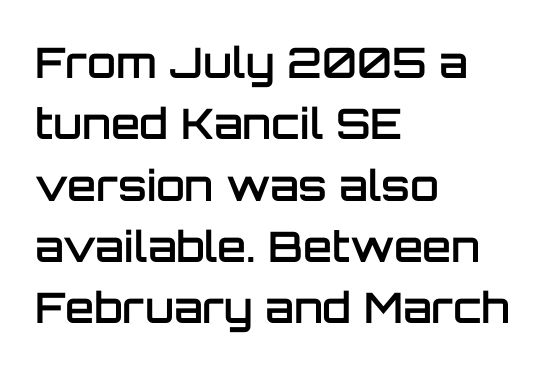
Typeset ragged right — the left edge is the straight one. Italic? Not at all — the glyphs are vertical. Notice how descenders clear the ascenders below comfortably — that's standard leading. Underline: absent.
